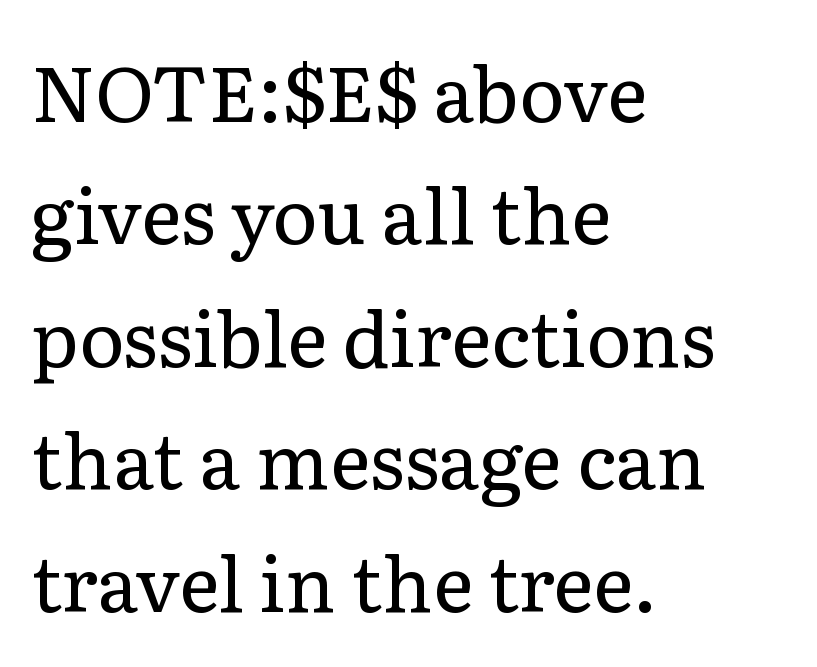
Q: Is the text bold? A: No.
Q: Is the text italic (slanted)? A: No, it is upright.
Q: Is the typeface a serif or a sans-serif typeface? A: Serif.
Q: Is the text underlined? A: No.
Q: How is the paragraph aligned? A: Left-aligned.
Q: Is the spacing between letters normal or unusually wide? A: Normal.
Q: Is the spacing between lines tight, normal or loose? A: Normal.
Q: Width (condensed, normal, or wide)? A: Normal.
Q: Stroke contrast? A: Low.
Q: x-height? A: Medium.
Q: Monospaced? A: No.
